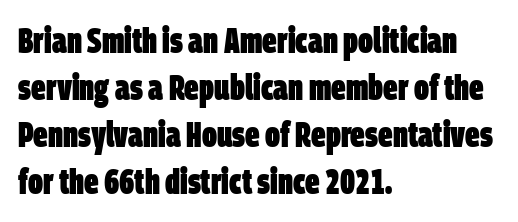
The image shows 36 px heavy, condensed sans-serif type; set left-aligned, normal line spacing (1.31x), normal letter spacing, not underlined; low stroke contrast and a large x-height.
